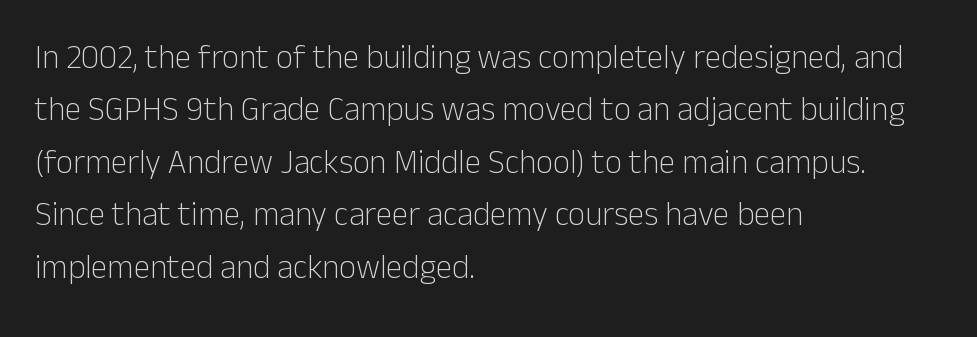
The image shows 33 px light sans-serif type, upright; set left-aligned, normal line spacing (1.59x), normal letter spacing, not underlined; low stroke contrast and a medium x-height.
